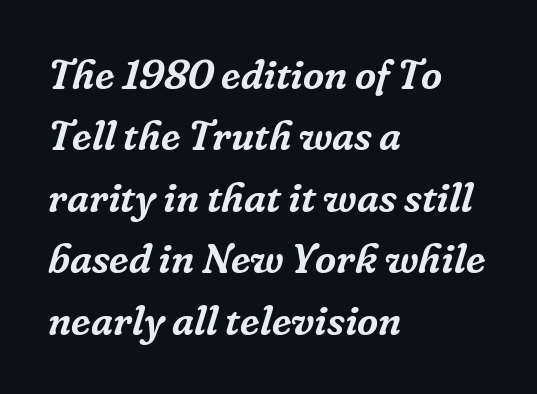
{"serif": "yes", "italic": "yes", "lean": "right", "slant_degrees": 16, "width": "normal", "stroke_contrast": "low", "x_height": "medium", "monospaced": "no", "underline": "no", "align": "left", "line_spacing": "normal", "line_spacing_ratio": 1.5, "letter_spacing": "normal", "letter_spacing_em": 0.0, "glyph_px": 41}
